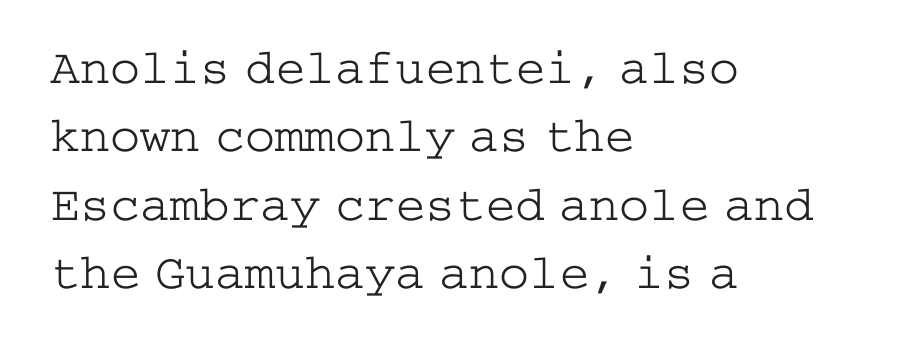
Check where the strokes stop: tiny serifs finish them off. All the whitespace from short lines collects on the right. The rendering uses a moderate line-height, typical for paragraphs. How are the letters spaced? Ordinarily, with no added tracking.
